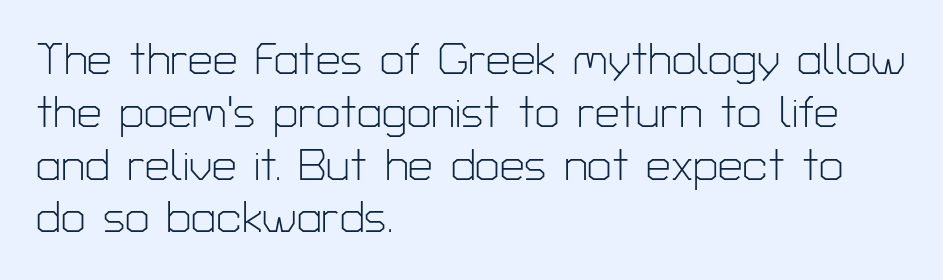
The image shows 44 px light sans-serif type, upright; set left-aligned, line spacing 1.2x, normal letter spacing, not underlined; low stroke contrast and a medium x-height.
